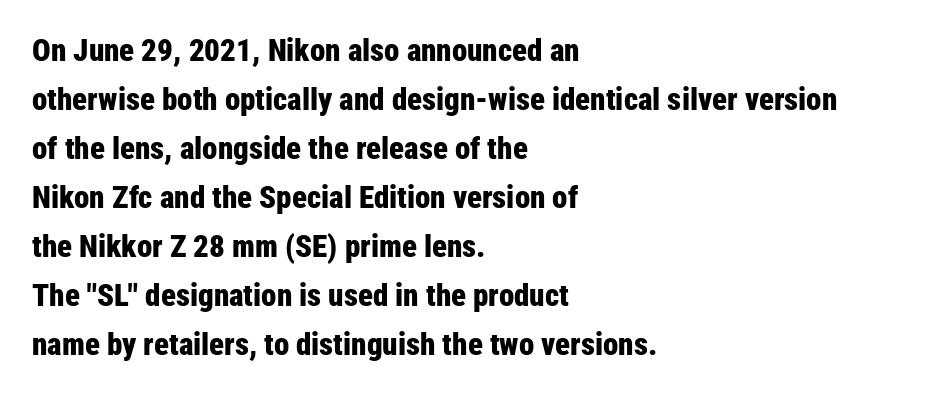
{"serif": "no", "italic": "no", "bold": "yes", "weight": "bold", "width": "condensed", "stroke_contrast": "low", "x_height": "medium", "monospaced": "no", "underline": "no", "align": "left", "line_spacing": "normal", "line_spacing_ratio": 1.58, "letter_spacing": "normal", "letter_spacing_em": 0.0, "glyph_px": 31}
